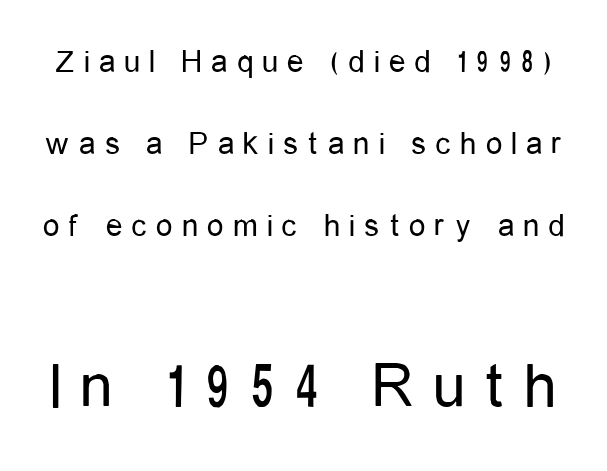
Interline gaps are noticeably wide in this sample. The passage shown is not bold in any degree. The letters are spread apart with noticeably loose tracking. Serif or sans? Sans — the stroke terminals are bare. In terms of posture, this sample is upright.
